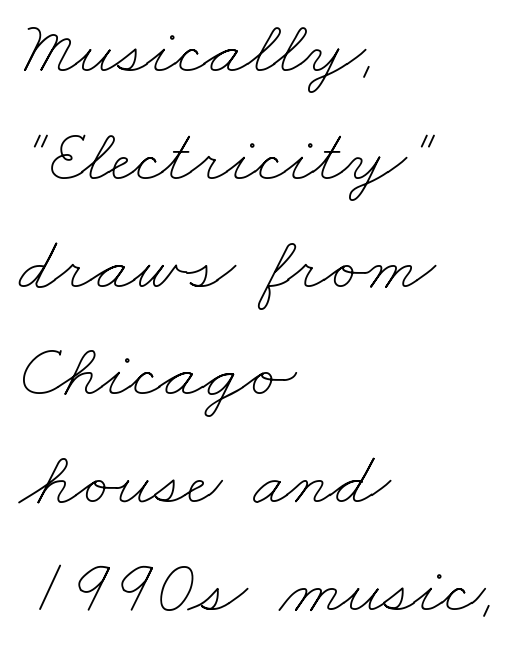
{"bold": "no", "weight": "thin", "width": "wide", "stroke_contrast": "low", "x_height": "small", "monospaced": "no", "underline": "no", "align": "left", "line_spacing": "normal", "line_spacing_ratio": 1.4, "letter_spacing": "normal", "letter_spacing_em": 0.0, "glyph_px": 77}
